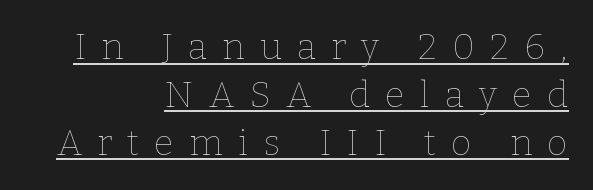
The image shows 36 px thin type, upright; set right-aligned, normal line spacing (1.33x), unusually wide letter spacing (+0.42 em), underlined; low stroke contrast and a medium x-height.
